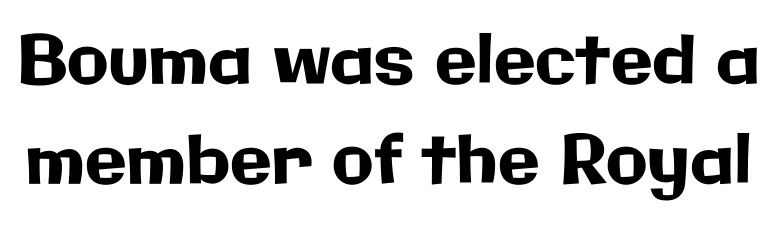
{"serif": "no", "italic": "no", "width": "normal", "stroke_contrast": "low", "x_height": "medium", "monospaced": "no", "underline": "no", "line_spacing": "normal", "line_spacing_ratio": 1.47, "letter_spacing": "normal", "letter_spacing_em": 0.0, "glyph_px": 68}
